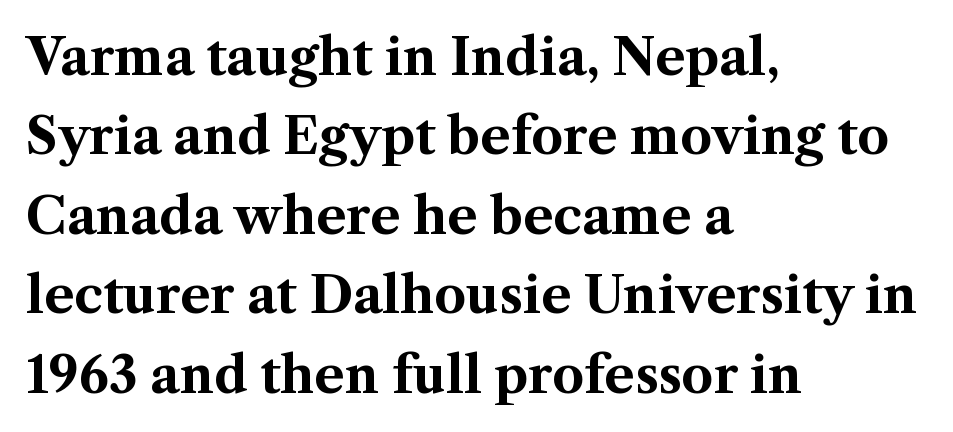
Tracking value appears to be zero — textbook default spacing. These lines were composed using upright roman letters. In CSS terms this would be text-align: left. The space between consecutive lines is moderate. These lines are rendered in a variable-pitch font.
